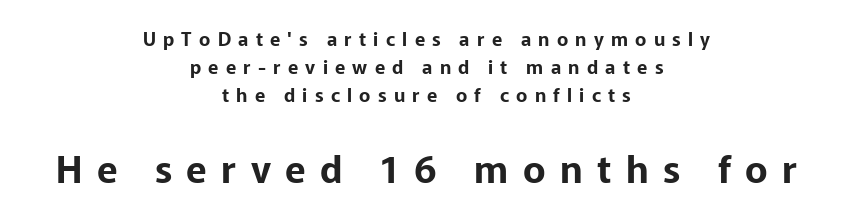
The image shows 38 px sans-serif type, upright; set centered, normal line spacing (1.48x), unusually wide letter spacing (+0.38 em), not underlined; the second (bottom) block is 2.0x larger; low stroke contrast and a medium x-height.
